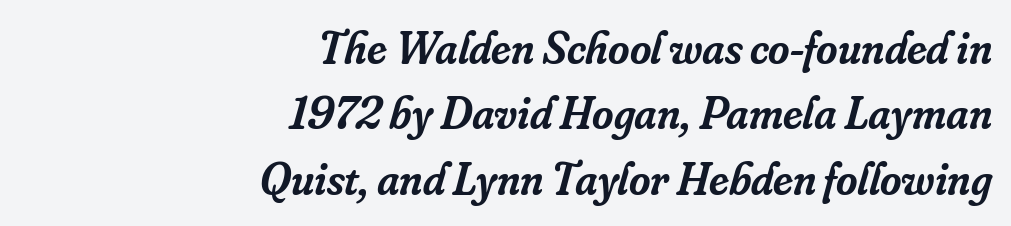
The image shows 46 px semibold serif type, italic (leaning right); set right-aligned, normal line spacing (1.42x), normal letter spacing, not underlined; low stroke contrast and a small x-height.
